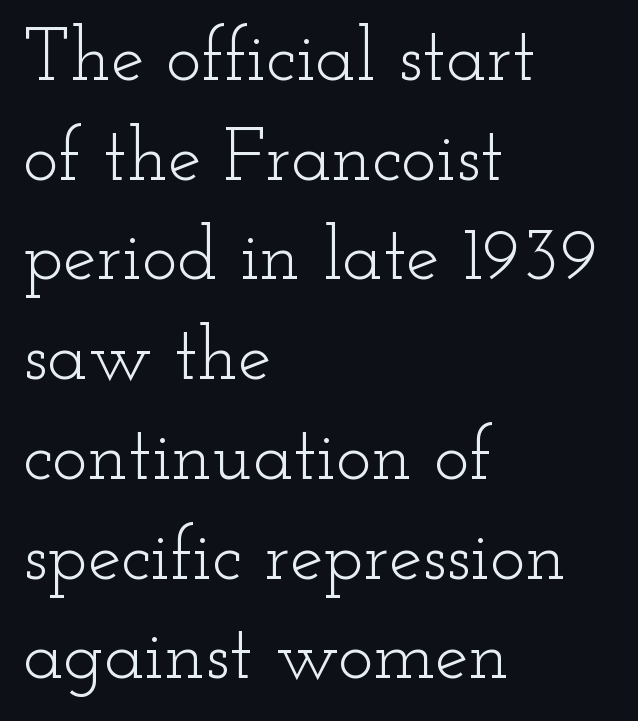
The image shows 75 px light, wide serif type, upright; set left-aligned, normal line spacing (1.33x), normal letter spacing, not underlined; low stroke contrast and a small x-height.
